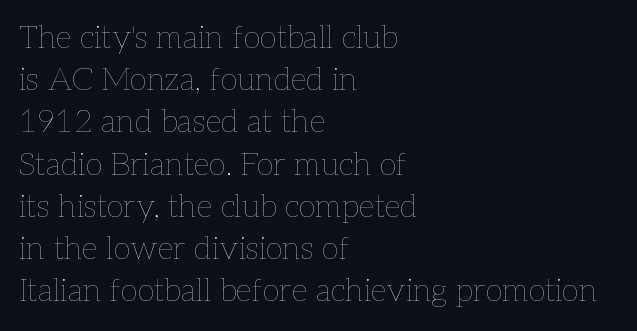
The image shows 32 px thin type, upright; set left-aligned, normal line spacing (1.32x), normal letter spacing, not underlined; low stroke contrast and a medium x-height.
